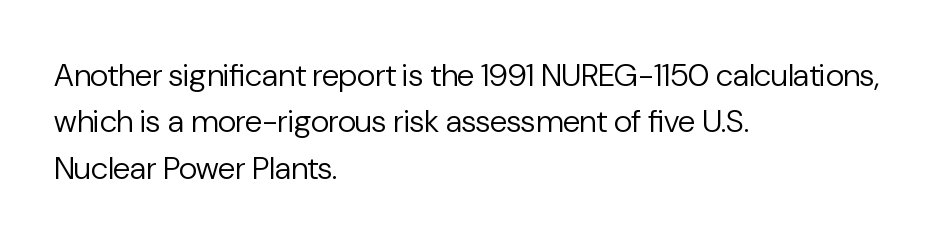
Q: Is the text bold? A: No.
Q: Is the text italic (slanted)? A: No, it is upright.
Q: Is the typeface a serif or a sans-serif typeface? A: Sans-serif.
Q: Is the text underlined? A: No.
Q: How is the paragraph aligned? A: Left-aligned.
Q: Is the spacing between letters normal or unusually wide? A: Normal.
Q: Is the spacing between lines tight, normal or loose? A: Normal.
Q: Width (condensed, normal, or wide)? A: Normal.
Q: Stroke contrast? A: Low.
Q: x-height? A: Medium.
Q: Monospaced? A: No.
